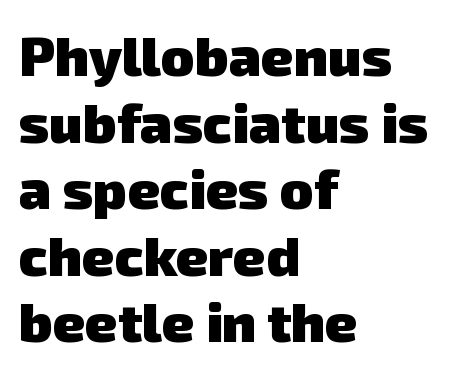
The image shows 55 px heavy sans-serif type; set left-aligned, line spacing 1.21x, normal letter spacing, not underlined; low stroke contrast and a medium x-height.
